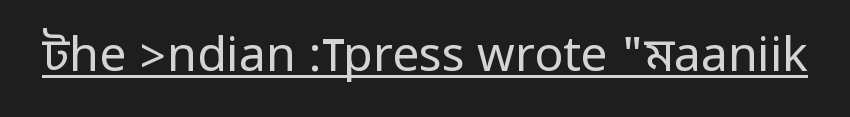
{"serif": "no", "italic": "no", "bold": "no", "weight": "regular", "width": "condensed", "stroke_contrast": "low", "underline": "yes", "letter_spacing": "normal", "letter_spacing_em": 0.0, "glyph_px": 48}
